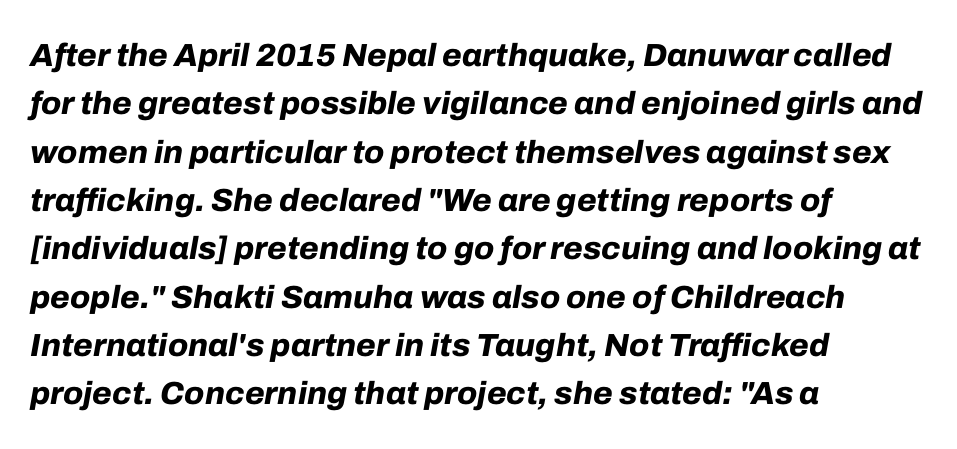
{"italic": "yes", "lean": "right", "slant_degrees": 10, "bold": "yes", "weight": "bold", "width": "normal", "stroke_contrast": "low", "x_height": "medium", "monospaced": "no", "underline": "no", "align": "left", "line_spacing": "normal", "line_spacing_ratio": 1.51, "letter_spacing": "normal", "letter_spacing_em": 0.0, "glyph_px": 32}
